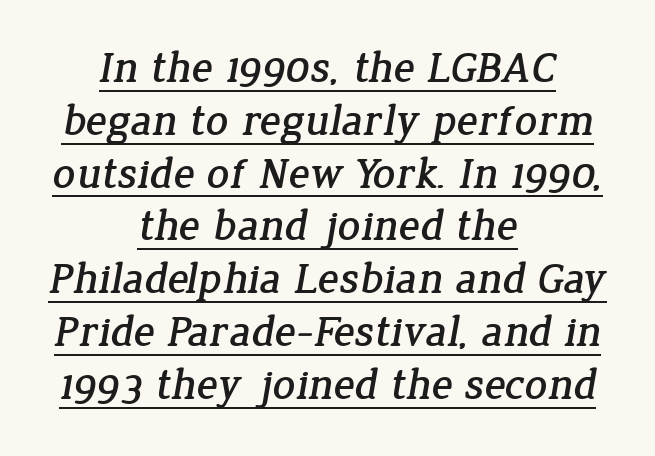
The image shows 44 px serif type; set centered, line spacing 1.2x, normal letter spacing, underlined; low stroke contrast and a medium x-height.
